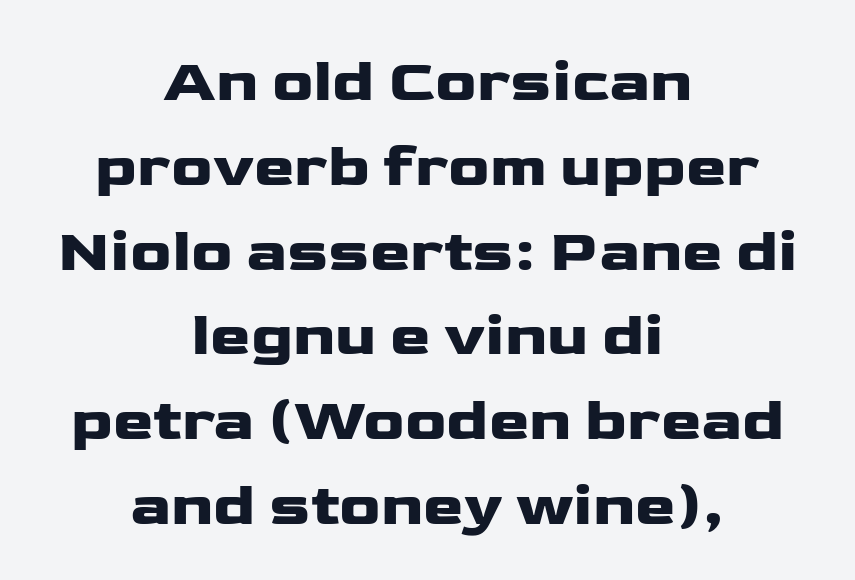
The image shows 61 px wide sans-serif type, upright; set centered, normal line spacing (1.39x), normal letter spacing, not underlined; low stroke contrast and a medium x-height.
